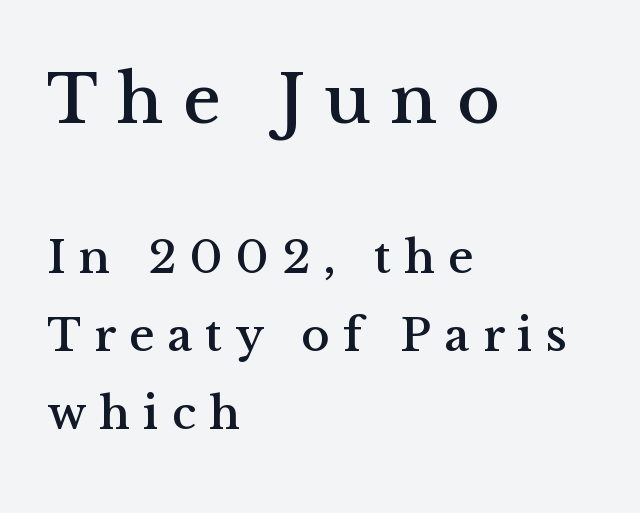
The face used here is proportionally spaced, like ordinary book or web type. Casual observation: everything's shoved over to the left. Bigger letters appear in the top chunk; the bottom chunk is reduced. Caption: expanded tracking, letters set apart.
